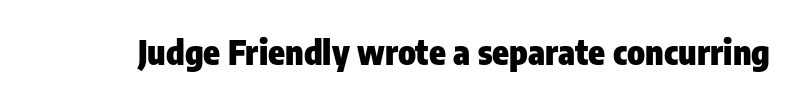
Glyph-to-glyph distance matches everyday printed text. Does the lettering tilt? It doesn't — this is upright. Strong, thick strokes mark this as bold type. A bare baseline throughout the passage. A typesetter would call this proportional, since set widths differ per character.
